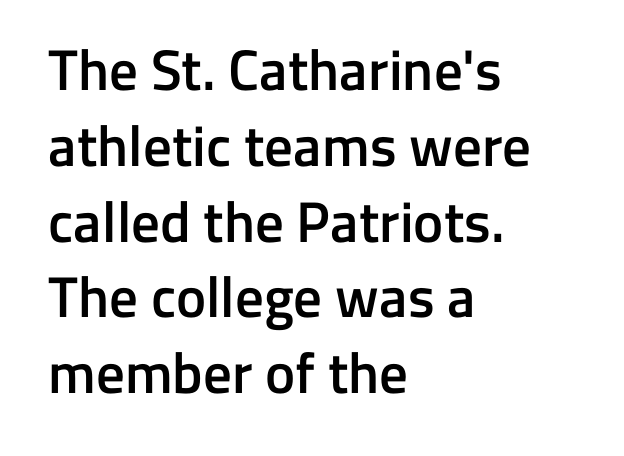
Q: Is the text bold? A: Semi-bold.
Q: Is the text italic (slanted)? A: No, it is upright.
Q: Is the typeface a serif or a sans-serif typeface? A: Sans-serif.
Q: Is the text underlined? A: No.
Q: How is the paragraph aligned? A: Left-aligned.
Q: Is the spacing between letters normal or unusually wide? A: Normal.
Q: Is the spacing between lines tight, normal or loose? A: Normal.
Q: Width (condensed, normal, or wide)? A: Normal.
Q: Stroke contrast? A: Low.
Q: x-height? A: Medium.
Q: Monospaced? A: No.
